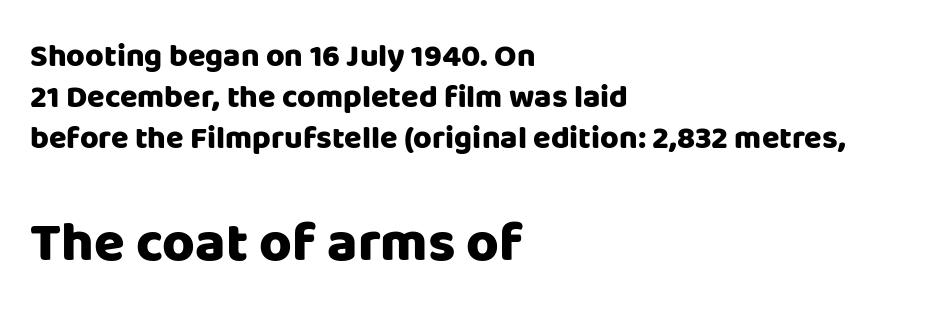
Q: Is the text bold? A: Yes.
Q: Is the text italic (slanted)? A: No, it is upright.
Q: Is the typeface a serif or a sans-serif typeface? A: Sans-serif.
Q: Is the text underlined? A: No.
Q: How is the paragraph aligned? A: Left-aligned.
Q: Is the spacing between letters normal or unusually wide? A: Normal.
Q: Is the spacing between lines tight, normal or loose? A: Normal.
Q: Which block of text is set in a larger size, the first (top) or the second (bottom)? A: The second (bottom) one.
Q: Width (condensed, normal, or wide)? A: Normal.
Q: Stroke contrast? A: Low.
Q: x-height? A: Large.
Q: Monospaced? A: No.
